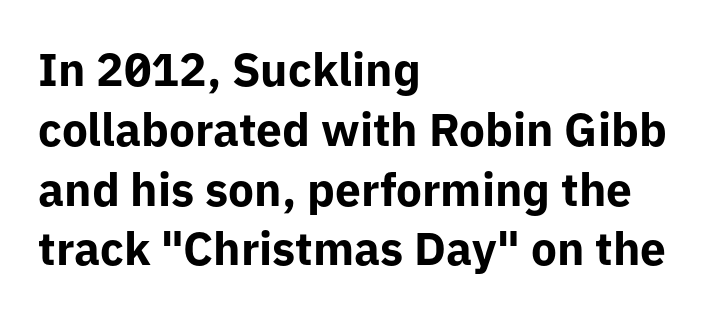
{"serif": "no", "italic": "no", "bold": "yes", "weight": "bold", "width": "normal", "stroke_contrast": "low", "x_height": "medium", "monospaced": "no", "underline": "no", "align": "left", "line_spacing": "normal", "line_spacing_ratio": 1.3, "letter_spacing": "normal", "letter_spacing_em": 0.0, "glyph_px": 46}
